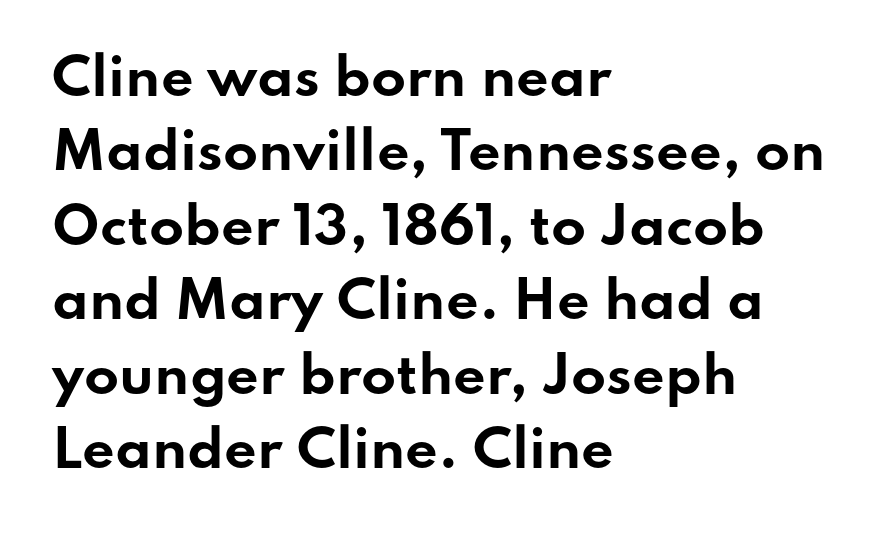
Q: Is the text bold? A: Yes.
Q: Is the text italic (slanted)? A: No, it is upright.
Q: Is the typeface a serif or a sans-serif typeface? A: Sans-serif.
Q: Is the text underlined? A: No.
Q: How is the paragraph aligned? A: Left-aligned.
Q: Is the spacing between letters normal or unusually wide? A: Normal.
Q: Is the spacing between lines tight, normal or loose? A: Normal.
Q: Width (condensed, normal, or wide)? A: Wide.
Q: Stroke contrast? A: Low.
Q: x-height? A: Small.
Q: Monospaced? A: No.
